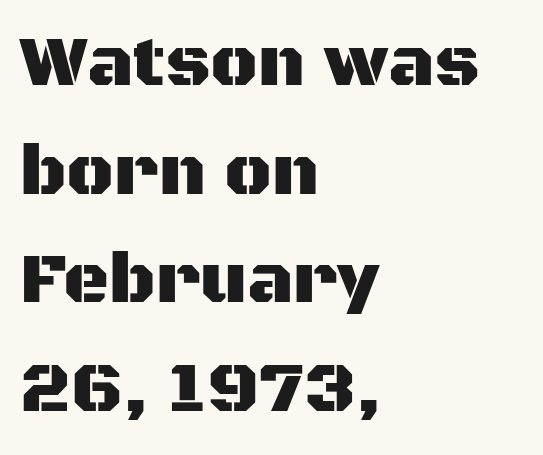
{"serif": "no", "italic": "no", "width": "normal", "stroke_contrast": "medium", "x_height": "large", "monospaced": "no", "underline": "no", "align": "left", "line_spacing": "normal", "line_spacing_ratio": 1.53, "letter_spacing": "normal", "letter_spacing_em": 0.0, "glyph_px": 71}
